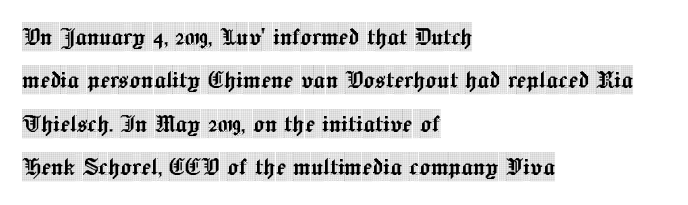
Q: Is the text italic (slanted)? A: No, it is upright.
Q: Is the typeface a serif or a sans-serif typeface? A: Serif.
Q: Is the text underlined? A: No.
Q: How is the paragraph aligned? A: Left-aligned.
Q: Is the spacing between letters normal or unusually wide? A: Normal.
Q: Is the spacing between lines tight, normal or loose? A: Normal.
Q: Width (condensed, normal, or wide)? A: Condensed.
Q: x-height? A: Large.
Q: Monospaced? A: No.
